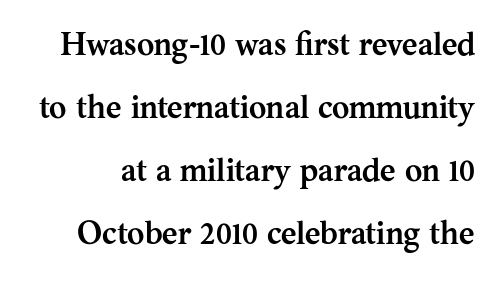
The image shows 33 px semibold serif type, upright; set loose line spacing (1.91x), normal letter spacing, not underlined; medium stroke contrast and a medium x-height.
